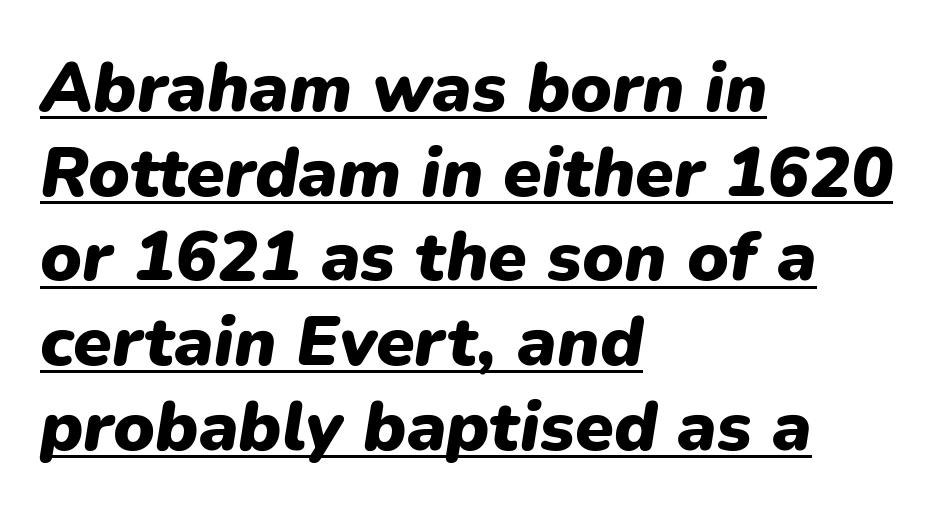
You could not count columns in this text — the font is proportionally spaced. Each line starts at the same left margin while the right side varies. Thick stems and heavy bowls — unmistakably bold. Is there an underline? Yes — a line sits under the letters.
